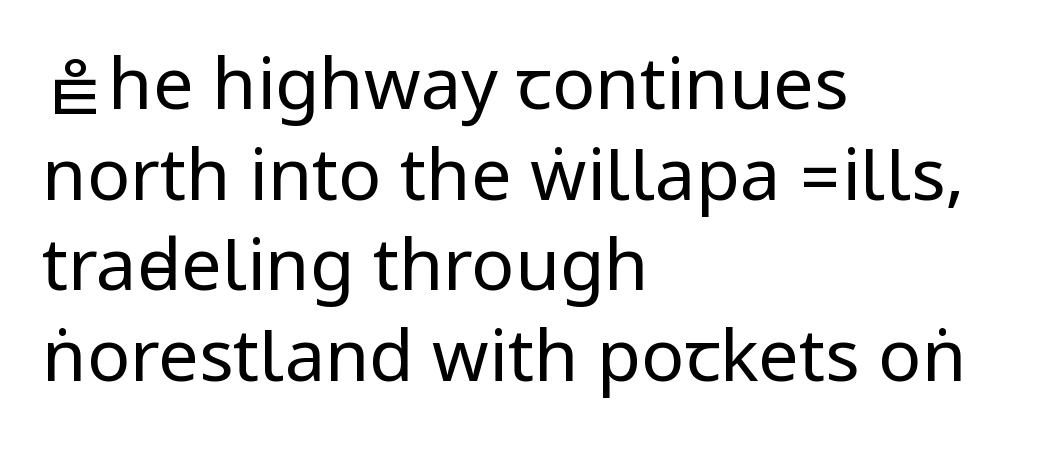
The image shows 72 px regular-weight, condensed sans-serif type, upright; set left-aligned, normal line spacing (1.26x), normal letter spacing, not underlined; low stroke contrast.
